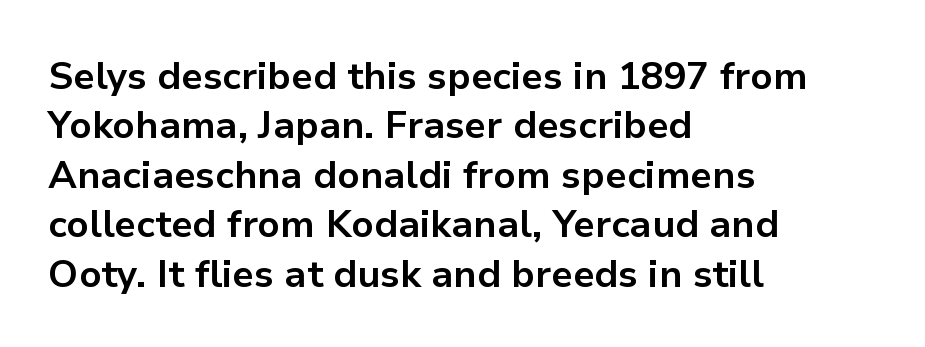
{"serif": "no", "italic": "no", "bold": "yes", "weight": "bold", "width": "normal", "stroke_contrast": "low", "x_height": "medium", "monospaced": "no", "underline": "no", "align": "left", "line_spacing": "normal", "line_spacing_ratio": 1.3, "letter_spacing": "normal", "letter_spacing_em": 0.0, "glyph_px": 38}
